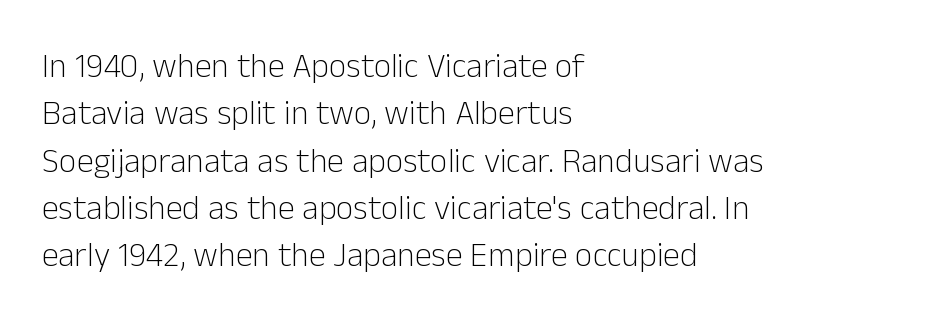
Is there much room between lines? A standard amount, neither cramped nor airy. Is the block centered? No — it sits flush against the left margin. The tracking reads as untouched default to a designer's eye. The type family on display is of the sans-serif kind. This is the regular roman posture of the typeface.
